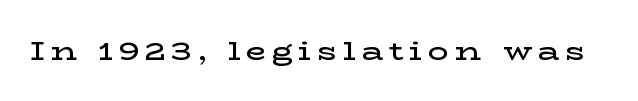
Q: Is the text bold? A: Semi-bold.
Q: Is the text italic (slanted)? A: No, it is upright.
Q: Is the text underlined? A: No.
Q: Is the spacing between letters normal or unusually wide? A: Unusually wide.
